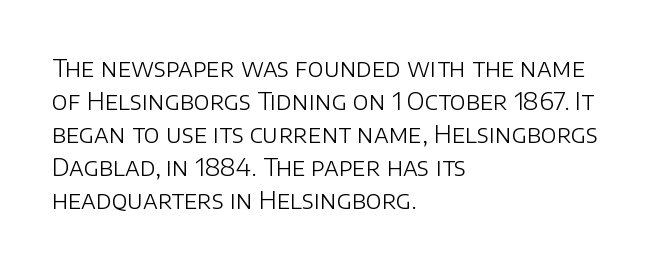
{"italic": "no", "bold": "no", "underline": "no", "align": "left", "line_spacing": "normal", "line_spacing_ratio": 1.38, "letter_spacing": "normal", "letter_spacing_em": 0.0, "glyph_px": 24}
